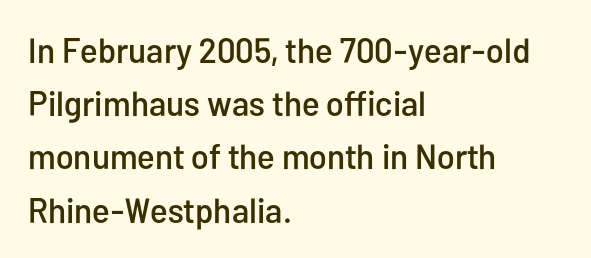
Q: Is the text italic (slanted)? A: No, it is upright.
Q: Is the typeface a serif or a sans-serif typeface? A: Sans-serif.
Q: Is the text underlined? A: No.
Q: How is the paragraph aligned? A: Left-aligned.
Q: Is the spacing between letters normal or unusually wide? A: Normal.
Q: Is the spacing between lines tight, normal or loose? A: Normal.
Q: Width (condensed, normal, or wide)? A: Condensed.
Q: Stroke contrast? A: Low.
Q: x-height? A: Medium.
Q: Monospaced? A: No.
